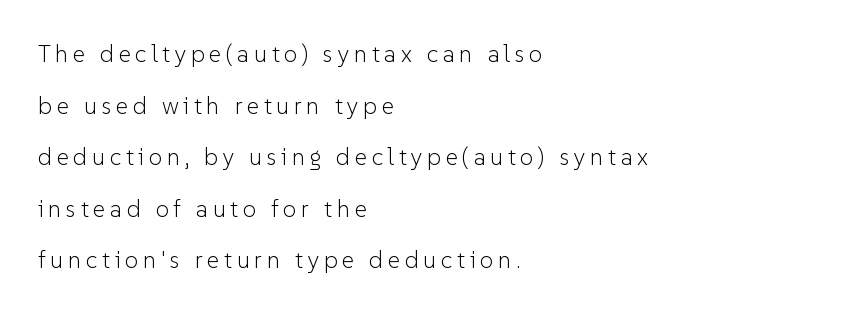
Q: Is the text bold? A: No.
Q: Is the text italic (slanted)? A: No, it is upright.
Q: Is the text underlined? A: No.
Q: How is the paragraph aligned? A: Left-aligned.
Q: Is the spacing between lines tight, normal or loose? A: Loose.
